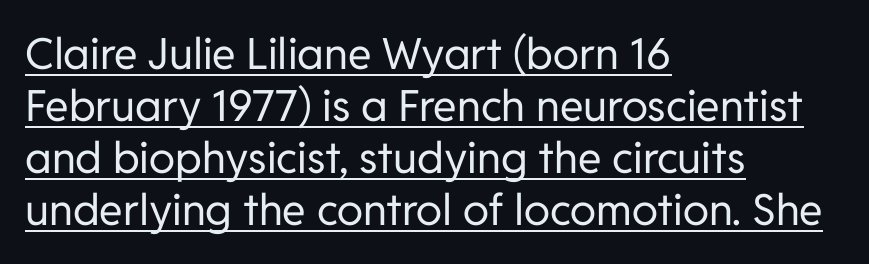
The strokes are not fattened; the text isn't bold. Looks like regular typesetting: each glyph gets only the width it needs. No extra tracking has been applied to these lines. The lines are quadded left.
